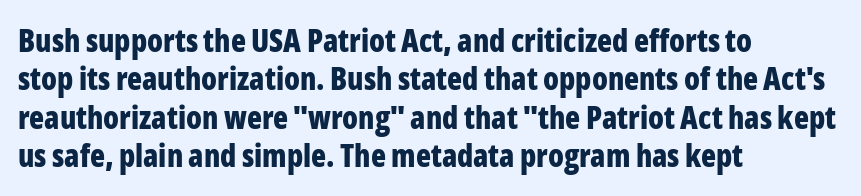
Q: Is the text bold? A: Yes.
Q: Is the text italic (slanted)? A: No, it is upright.
Q: Is the typeface a serif or a sans-serif typeface? A: Sans-serif.
Q: Is the text underlined? A: No.
Q: How is the paragraph aligned? A: Left-aligned.
Q: Is the spacing between letters normal or unusually wide? A: Normal.
Q: Width (condensed, normal, or wide)? A: Condensed.
Q: Stroke contrast? A: Low.
Q: x-height? A: Medium.
Q: Monospaced? A: No.
